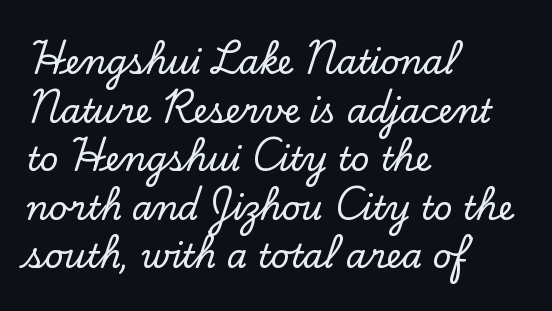
{"serif": "yes", "width": "normal", "stroke_contrast": "low", "x_height": "small", "monospaced": "no", "underline": "no", "align": "left", "line_spacing": "normal", "line_spacing_ratio": 1.47, "letter_spacing": "normal", "letter_spacing_em": 0.0, "glyph_px": 33}
